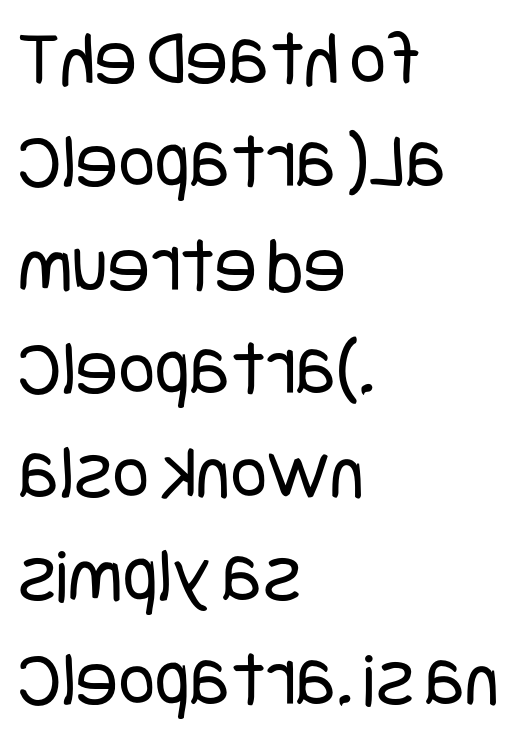
{"serif": "no", "italic": "no", "bold": "no", "weight": "regular", "width": "condensed", "stroke_contrast": "low", "x_height": "large", "underline": "no", "align": "left", "line_spacing": "normal", "line_spacing_ratio": 1.31, "letter_spacing": "normal", "letter_spacing_em": 0.0, "glyph_px": 79}
